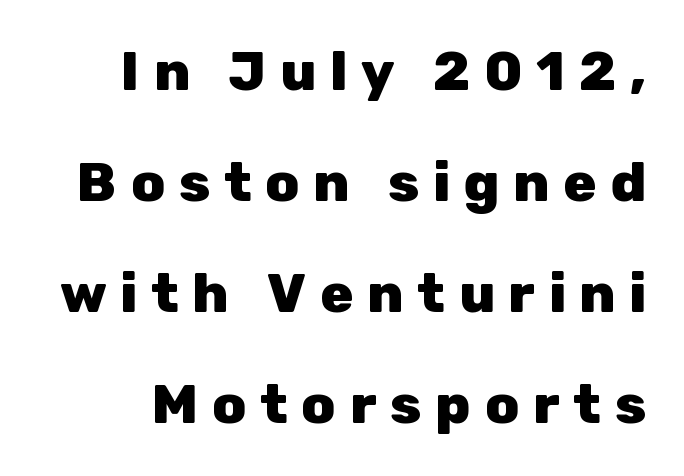
{"serif": "no", "italic": "no", "bold": "yes", "weight": "heavy", "width": "normal", "stroke_contrast": "low", "x_height": "medium", "monospaced": "no", "underline": "no", "line_spacing": "loose", "line_spacing_ratio": 2.02, "letter_spacing": "wide", "letter_spacing_em": 0.25, "glyph_px": 55}
